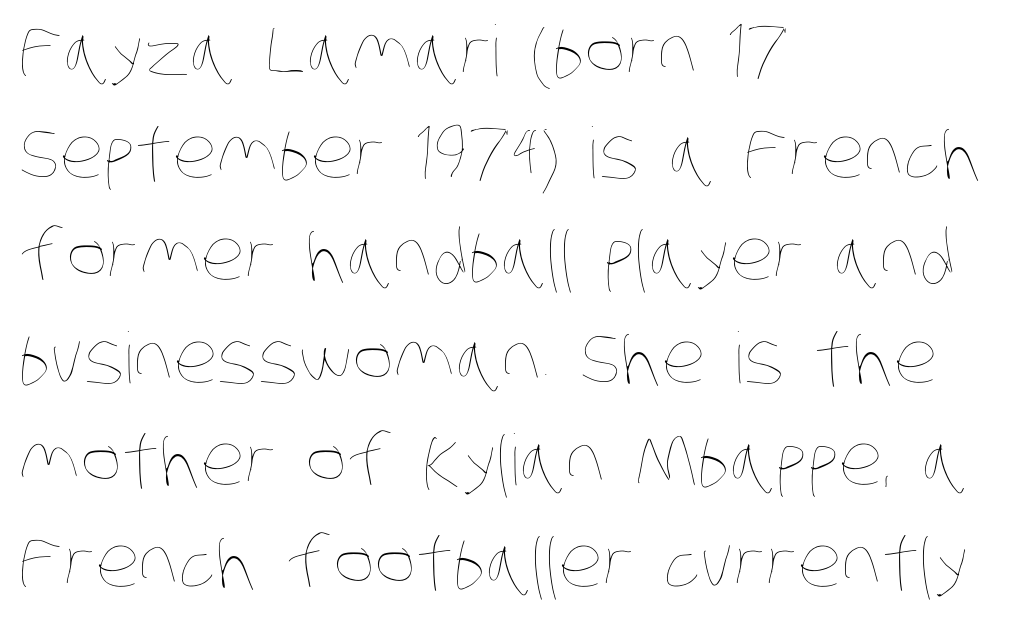
{"bold": "no", "weight": "thin", "width": "condensed", "stroke_contrast": "low", "x_height": "large", "monospaced": "no", "underline": "no", "align": "left", "line_spacing": "normal", "line_spacing_ratio": 1.46, "letter_spacing": "normal", "letter_spacing_em": 0.0, "glyph_px": 70}
